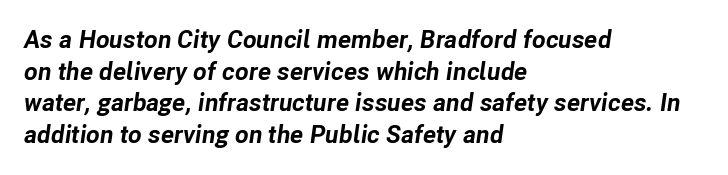
Q: Is the text bold? A: Yes.
Q: Is the text italic (slanted)? A: Yes, it leans right by about 8 degrees.
Q: Is the text underlined? A: No.
Q: How is the paragraph aligned? A: Left-aligned.
Q: Is the spacing between letters normal or unusually wide? A: Normal.
Q: Is the spacing between lines tight, normal or loose? A: Normal.
